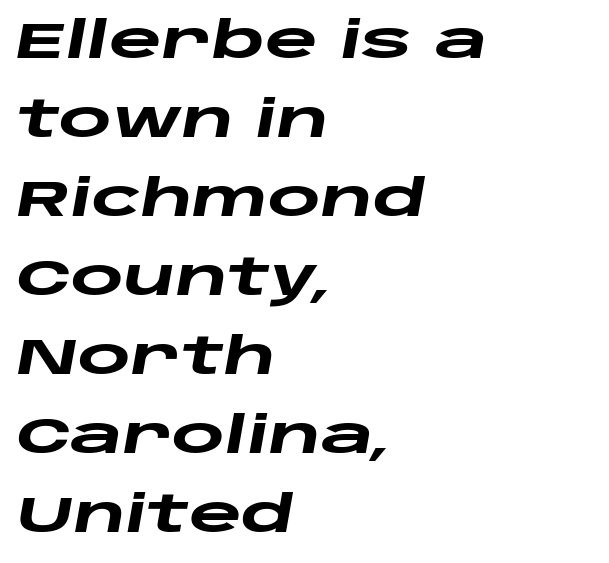
Q: Is the text bold? A: Yes.
Q: Is the text italic (slanted)? A: Yes, it leans right by about 10 degrees.
Q: Is the text underlined? A: No.
Q: How is the paragraph aligned? A: Left-aligned.
Q: Is the spacing between letters normal or unusually wide? A: Normal.
Q: Is the spacing between lines tight, normal or loose? A: Normal.
Q: Width (condensed, normal, or wide)? A: Wide.
Q: Stroke contrast? A: Low.
Q: x-height? A: Large.
Q: Monospaced? A: No.
